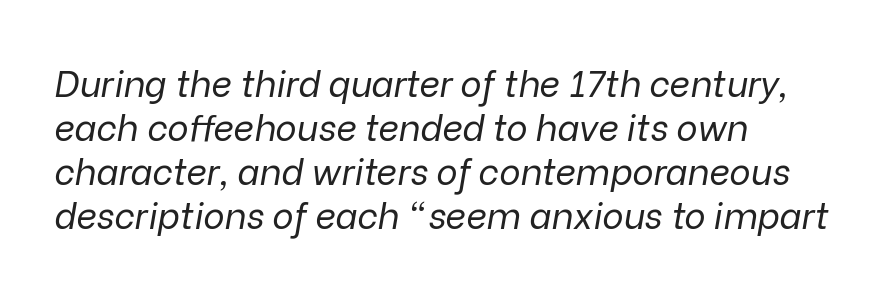
Q: Is the text bold? A: No.
Q: Is the text italic (slanted)? A: Yes, it leans right by about 9 degrees.
Q: Is the text underlined? A: No.
Q: How is the paragraph aligned? A: Left-aligned.
Q: Is the spacing between letters normal or unusually wide? A: Normal.
Q: Width (condensed, normal, or wide)? A: Normal.
Q: Stroke contrast? A: Low.
Q: x-height? A: Medium.
Q: Monospaced? A: No.
